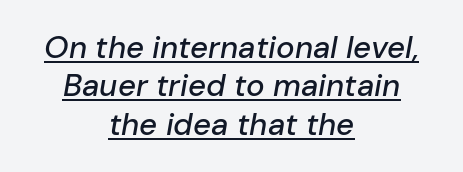
{"italic": "yes", "lean": "right", "slant_degrees": 10, "width": "normal", "stroke_contrast": "low", "x_height": "medium", "monospaced": "no", "underline": "yes", "align": "center", "line_spacing_ratio": 1.24, "letter_spacing": "normal", "letter_spacing_em": 0.0, "glyph_px": 31}
